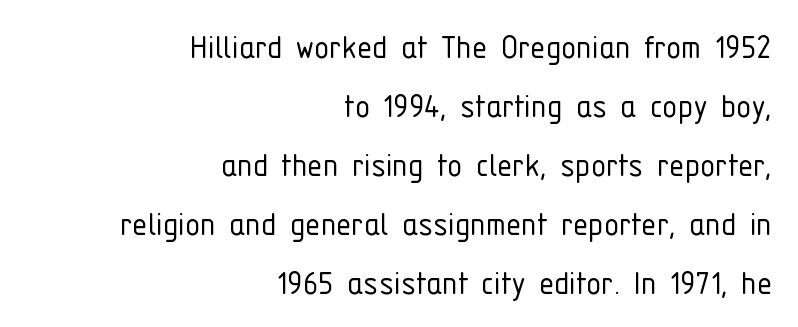
{"serif": "no", "italic": "no", "bold": "no", "weight": "light", "width": "condensed", "stroke_contrast": "low", "x_height": "medium", "monospaced": "no", "underline": "no", "align": "right", "line_spacing": "normal", "line_spacing_ratio": 1.55, "letter_spacing": "normal", "letter_spacing_em": 0.0, "glyph_px": 38}
